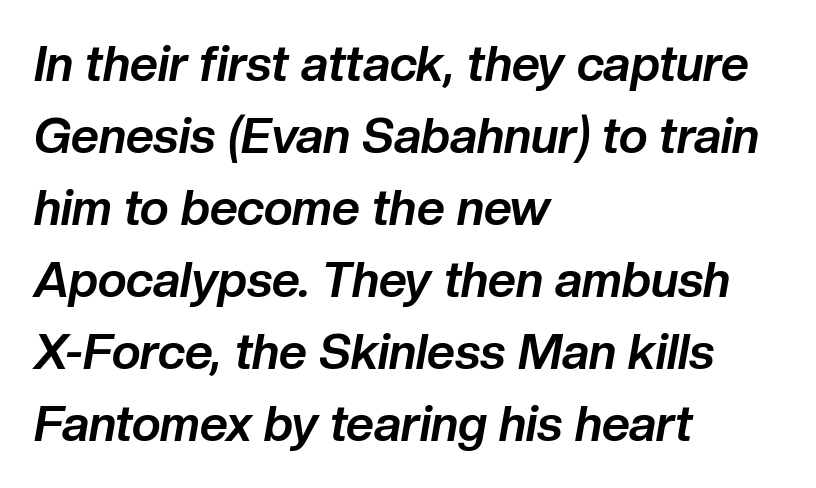
Q: Is the text bold? A: Yes.
Q: Is the text italic (slanted)? A: Yes, it leans right by about 10 degrees.
Q: Is the text underlined? A: No.
Q: How is the paragraph aligned? A: Left-aligned.
Q: Is the spacing between letters normal or unusually wide? A: Normal.
Q: Is the spacing between lines tight, normal or loose? A: Normal.
Q: Width (condensed, normal, or wide)? A: Normal.
Q: Stroke contrast? A: Low.
Q: x-height? A: Medium.
Q: Monospaced? A: No.
